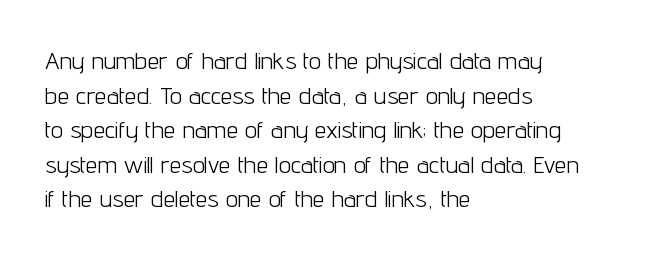
Regarding leading, the lines here are spaced in the standard way. The letters look calm and open, with moderate or lighter stems. Layout note: lines flush left. The rendering keeps characters at their native spacing. The lettering stays uniformly vertical, giving the passage a roman look. Underline: absent.
